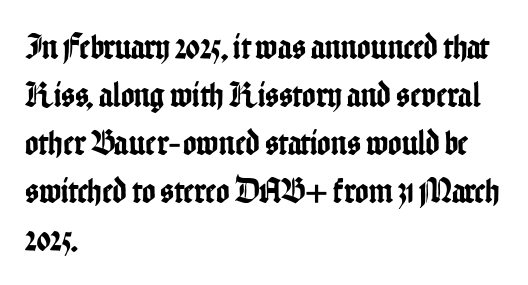
Q: Is the text italic (slanted)? A: No, it is upright.
Q: Is the typeface a serif or a sans-serif typeface? A: Sans-serif.
Q: Is the text underlined? A: No.
Q: How is the paragraph aligned? A: Left-aligned.
Q: Is the spacing between letters normal or unusually wide? A: Normal.
Q: Is the spacing between lines tight, normal or loose? A: Normal.
Q: Width (condensed, normal, or wide)? A: Condensed.
Q: Stroke contrast? A: Low.
Q: x-height? A: Medium.
Q: Monospaced? A: No.
